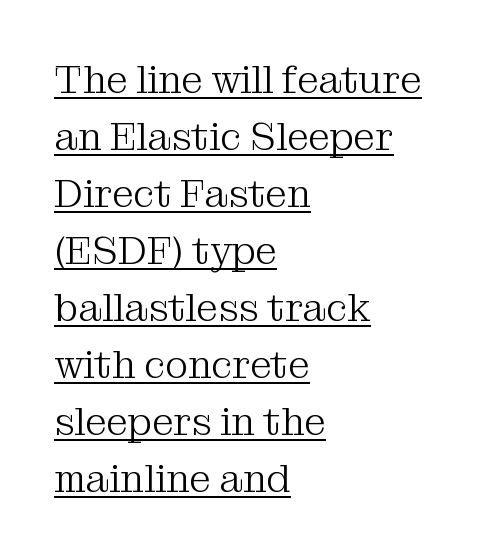
Q: Is the text bold? A: No.
Q: Is the text italic (slanted)? A: No, it is upright.
Q: Is the typeface a serif or a sans-serif typeface? A: Serif.
Q: Is the text underlined? A: Yes.
Q: How is the paragraph aligned? A: Left-aligned.
Q: Is the spacing between letters normal or unusually wide? A: Normal.
Q: Is the spacing between lines tight, normal or loose? A: Normal.
Q: Width (condensed, normal, or wide)? A: Normal.
Q: Stroke contrast? A: Medium.
Q: x-height? A: Medium.
Q: Monospaced? A: No.
